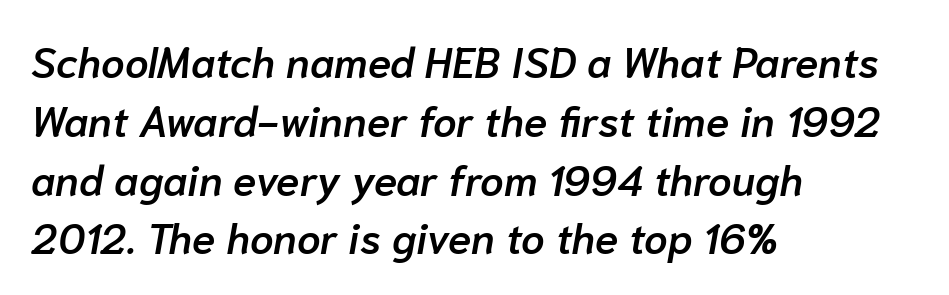
Standard letterfit; no display-style spreading of the glyphs. The block of text has a typical density, with ordinary space between rows. The rendering anchors every line to the left-hand side. Descender tails drop into unmarked territory. The letters are slanted; this is an italic face.
